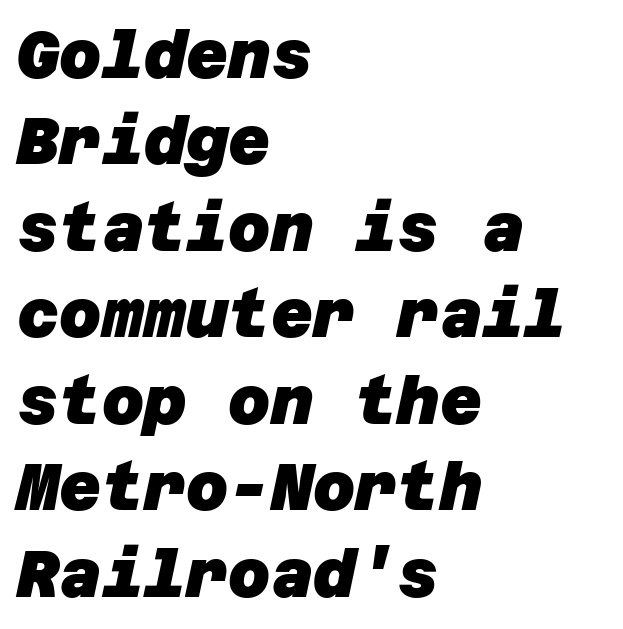
Compared with an ordinary text face, these strokes are far heavier — a full bold. The space beneath each line is pristine and unruled. Reading down the block, your eye returns to a fixed left position each line. Font category for this specimen: sans-serif. This sample keeps an unexceptional amount of space between lines.
